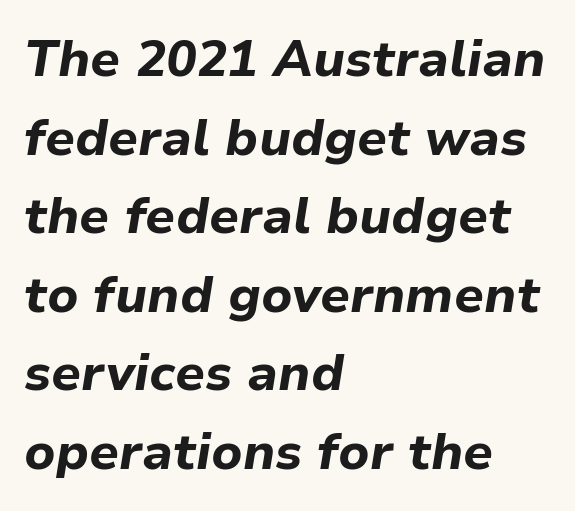
Q: Is the text bold? A: Yes.
Q: Is the text italic (slanted)? A: Yes, it leans right by about 9 degrees.
Q: Is the text underlined? A: No.
Q: How is the paragraph aligned? A: Left-aligned.
Q: Is the spacing between letters normal or unusually wide? A: Normal.
Q: Is the spacing between lines tight, normal or loose? A: Normal.
Q: Width (condensed, normal, or wide)? A: Normal.
Q: Stroke contrast? A: Low.
Q: x-height? A: Medium.
Q: Monospaced? A: No.
